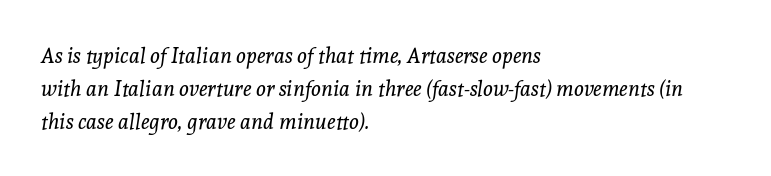
The image shows 21 px text type, italic (leaning right); set left-aligned, normal line spacing (1.56x), normal letter spacing, not underlined.
